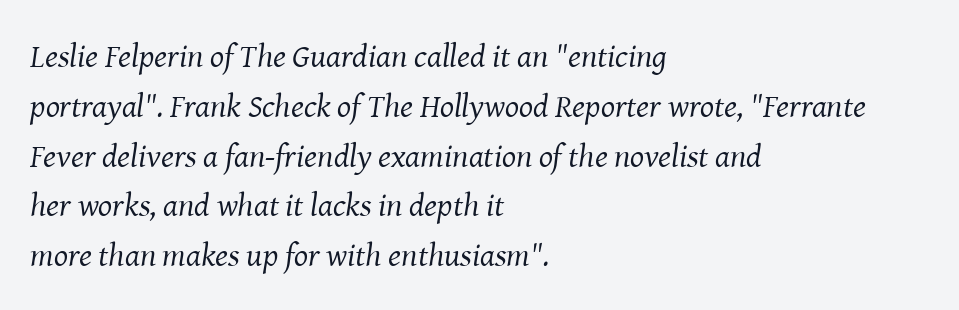
{"serif": "yes", "italic": "yes", "lean": "right", "slant_degrees": 8, "bold": "no", "weight": "regular", "width": "normal", "stroke_contrast": "medium", "x_height": "medium", "monospaced": "no", "underline": "no", "align": "left", "line_spacing": "normal", "line_spacing_ratio": 1.51, "letter_spacing": "normal", "letter_spacing_em": 0.0, "glyph_px": 33}
